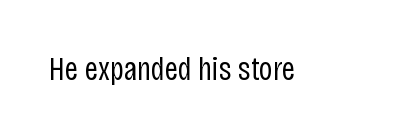
The image shows 33 px regular-weight, condensed sans-serif type, upright; set normal letter spacing, not underlined; low stroke contrast and a large x-height.
